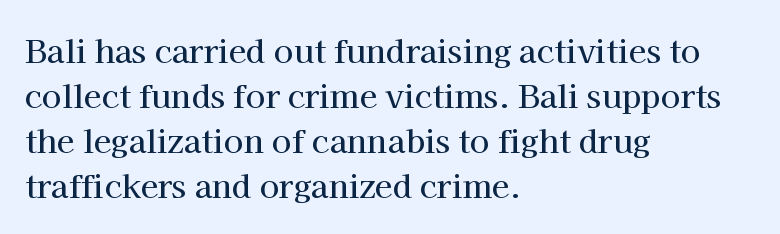
The image shows 32 px serif type, upright; set left-aligned, normal line spacing (1.41x), normal letter spacing, not underlined; high stroke contrast and a medium x-height.
